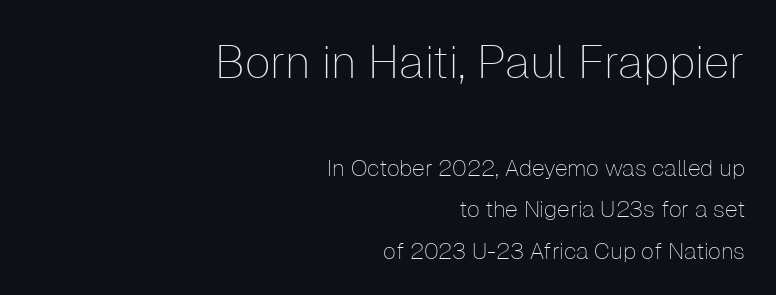
If you drew a ruler down the right edge, every line would touch it. This is roman type, the default non-slanted kind. The face used here is a sans, in the tradition of grotesques and geometrics. Between these two stacked blocks, the higher one wins on size.
